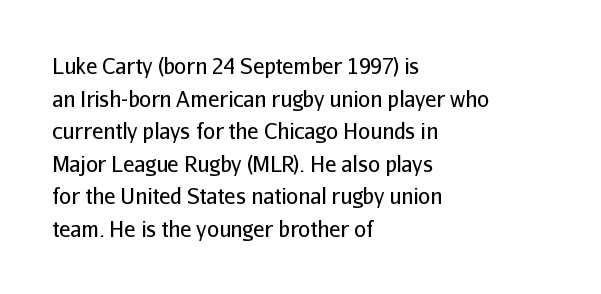
The axis of the letterforms is exactly vertical. Here the glyphs are tracked normally, forming tight word shapes. Descenders hang freely into open space. Line beginnings align vertically; line endings do not. The rows are spaced the way most documents space them.
